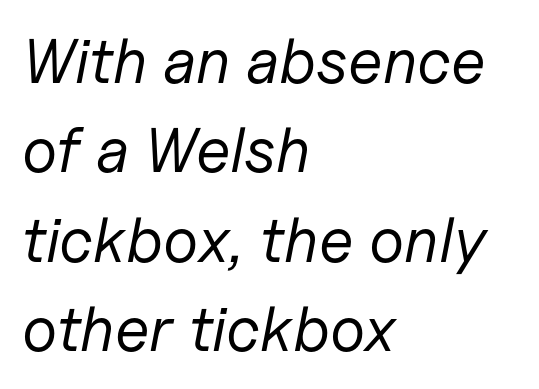
{"italic": "yes", "lean": "right", "slant_degrees": 11, "bold": "no", "weight": "regular", "width": "normal", "stroke_contrast": "low", "x_height": "medium", "monospaced": "no", "underline": "no", "align": "left", "line_spacing": "normal", "line_spacing_ratio": 1.42, "letter_spacing": "normal", "letter_spacing_em": 0.0, "glyph_px": 63}
